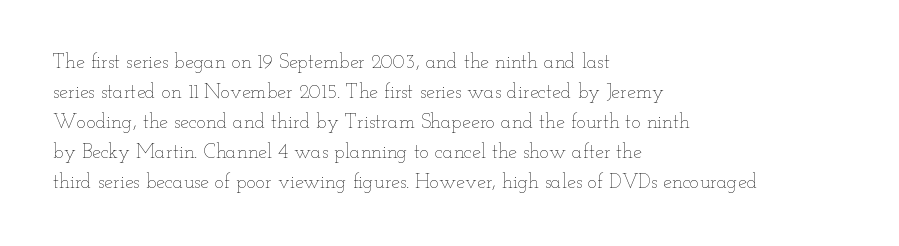
The image shows 20 px text type, upright; set left-aligned, normal line spacing (1.5x), normal letter spacing, not underlined.
